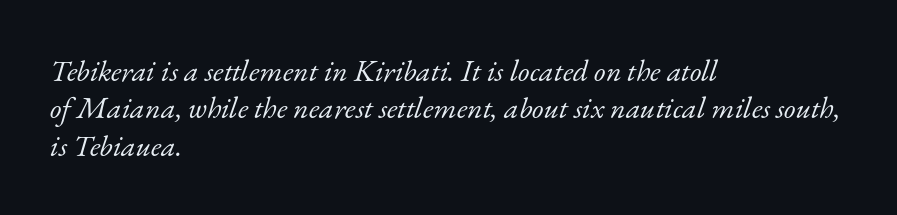
The image shows 30 px light serif type, italic (leaning right); set left-aligned, normal line spacing (1.25x), normal letter spacing, not underlined; low stroke contrast and a small x-height.
